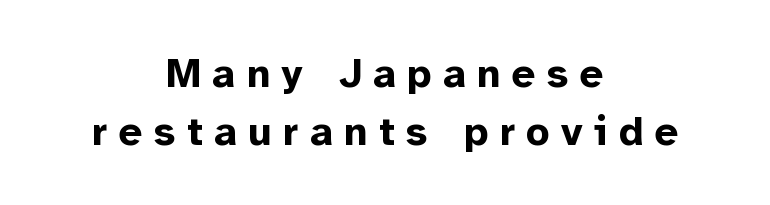
Spacing between characters has been opened up far beyond the box default. You could not count columns in this text — the font is proportionally spaced. Are there feet on the stems? There aren't — it's a sans. Emphasis by weight is at full strength: bold. The leading is moderate, giving the passage an even texture.
